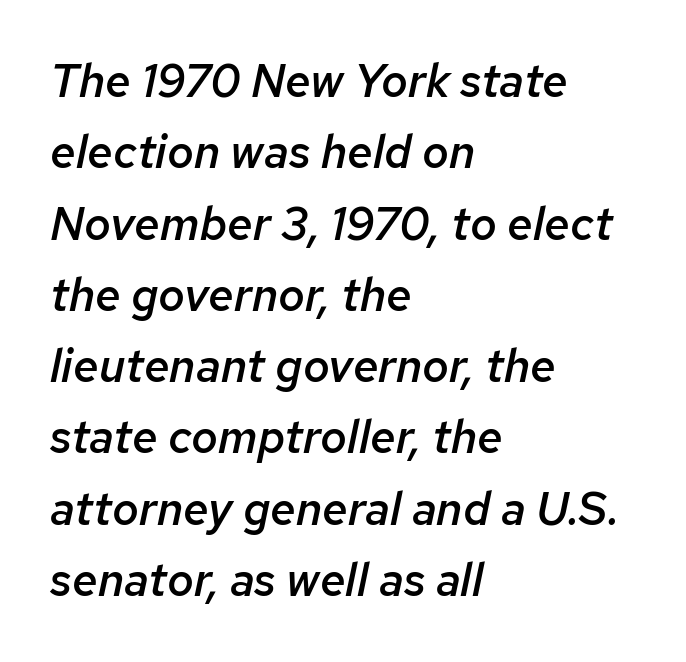
A bit beefed up — I'd call it semibold rather than bold. How are the letters spaced? Ordinarily, with no added tracking. Character widths vary here, with narrow letters taking less room than wide ones. Anything drawn beneath the words? Only blank space. The space between consecutive lines is moderate.
